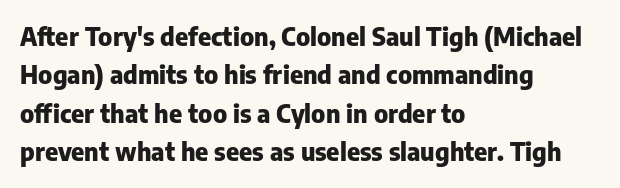
The image shows 25 px bold type, upright; set left-aligned, normal line spacing (1.54x), normal letter spacing, not underlined.
